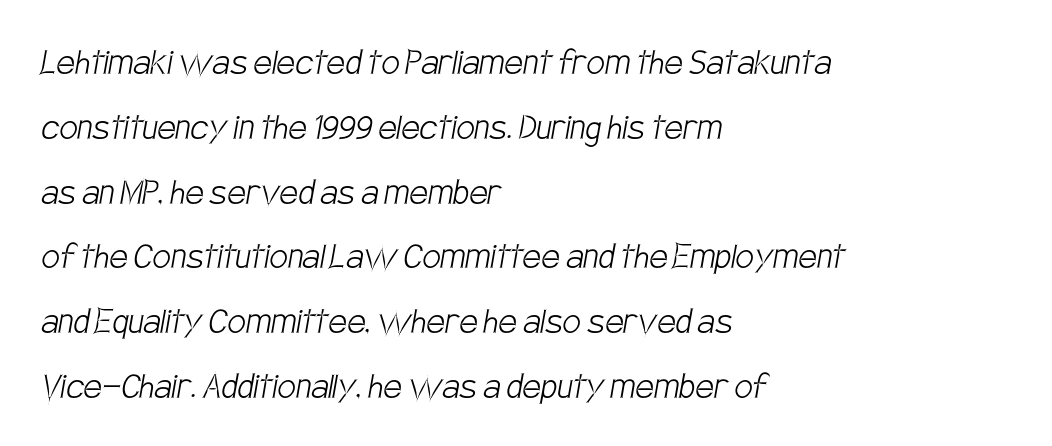
Q: Is the text bold? A: No.
Q: Is the typeface a serif or a sans-serif typeface? A: Sans-serif.
Q: Is the text underlined? A: No.
Q: How is the paragraph aligned? A: Left-aligned.
Q: Is the spacing between letters normal or unusually wide? A: Normal.
Q: Is the spacing between lines tight, normal or loose? A: Normal.
Q: Width (condensed, normal, or wide)? A: Condensed.
Q: Stroke contrast? A: Low.
Q: x-height? A: Large.
Q: Monospaced? A: No.
